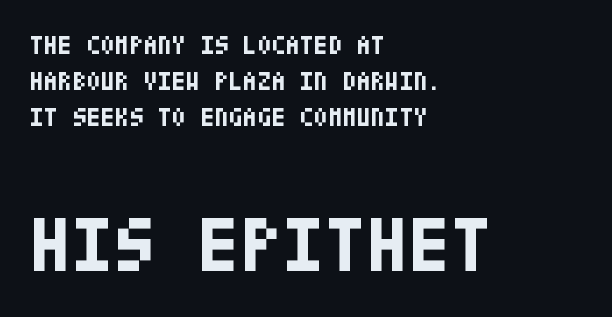
The image shows 77 px bold, condensed sans-serif type, upright; set left-aligned, normal line spacing (1.39x), normal letter spacing, not underlined; the second (bottom) block is 2.96x larger; low stroke contrast and a large x-height.
